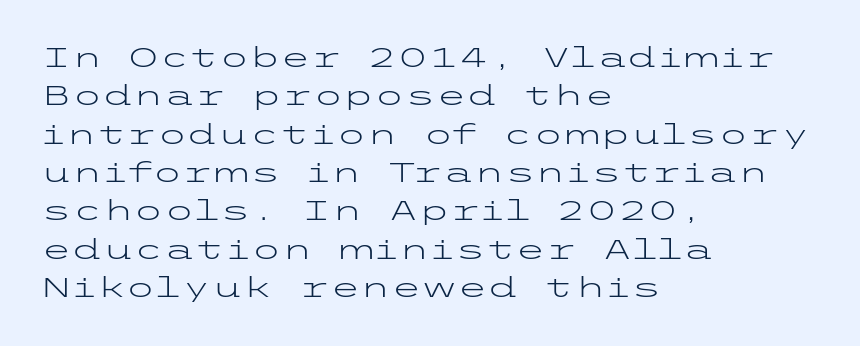
{"serif": "no", "italic": "no", "bold": "no", "weight": "light", "width": "wide", "stroke_contrast": "low", "x_height": "medium", "underline": "no", "align": "left", "line_spacing": "normal", "line_spacing_ratio": 1.37, "letter_spacing": "normal", "letter_spacing_em": 0.0, "glyph_px": 28}
